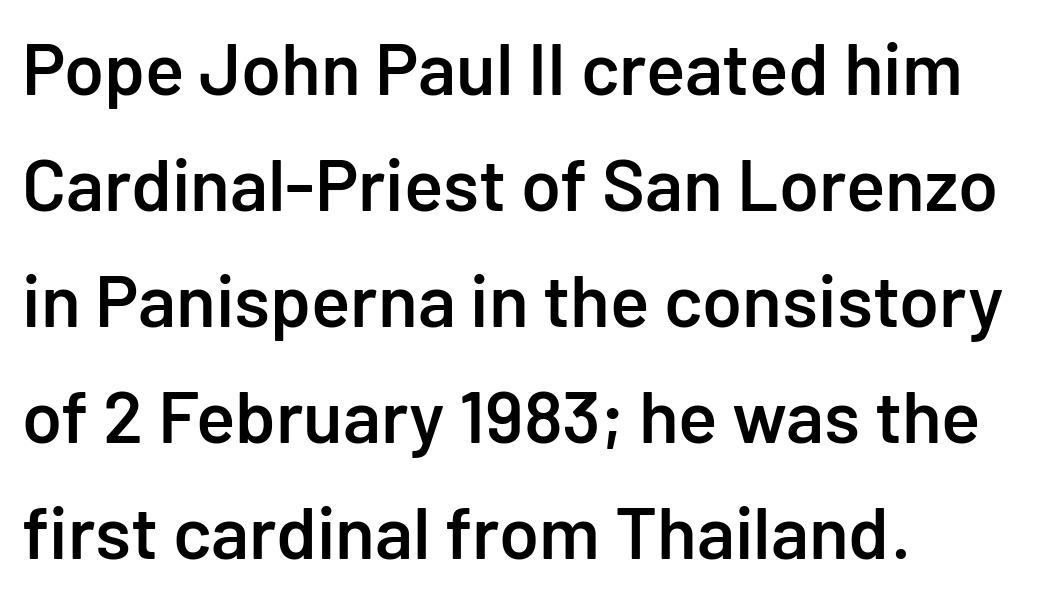
Q: Is the text bold? A: Semi-bold.
Q: Is the text italic (slanted)? A: No, it is upright.
Q: Is the typeface a serif or a sans-serif typeface? A: Sans-serif.
Q: Is the text underlined? A: No.
Q: How is the paragraph aligned? A: Left-aligned.
Q: Is the spacing between letters normal or unusually wide? A: Normal.
Q: Is the spacing between lines tight, normal or loose? A: Normal.
Q: Width (condensed, normal, or wide)? A: Normal.
Q: Stroke contrast? A: Low.
Q: x-height? A: Medium.
Q: Monospaced? A: No.
